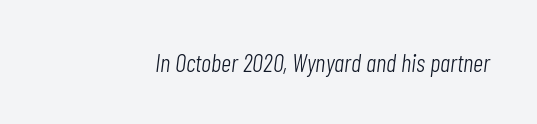
Q: Is the text bold? A: No.
Q: Is the text italic (slanted)? A: Yes, it leans right by about 7 degrees.
Q: Is the text underlined? A: No.
Q: Is the spacing between letters normal or unusually wide? A: Normal.
